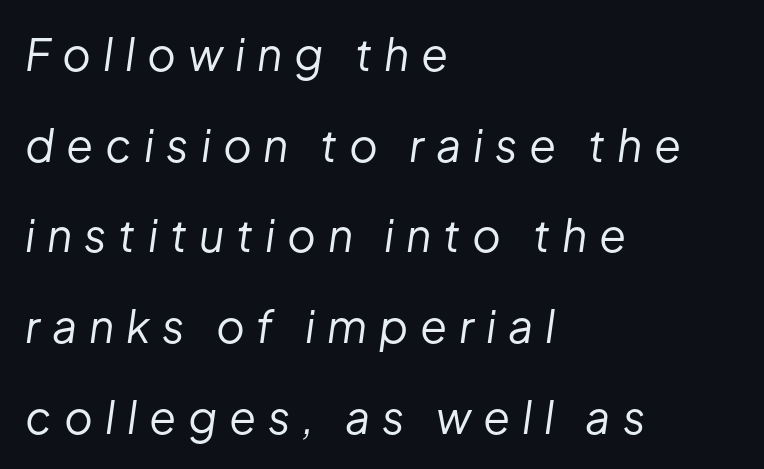
Q: Is the text bold? A: No.
Q: Is the text italic (slanted)? A: Yes, it leans right by about 8 degrees.
Q: Is the text underlined? A: No.
Q: How is the paragraph aligned? A: Left-aligned.
Q: Is the spacing between letters normal or unusually wide? A: Unusually wide.
Q: Is the spacing between lines tight, normal or loose? A: Loose.
Q: Width (condensed, normal, or wide)? A: Normal.
Q: Stroke contrast? A: Low.
Q: x-height? A: Medium.
Q: Monospaced? A: No.
